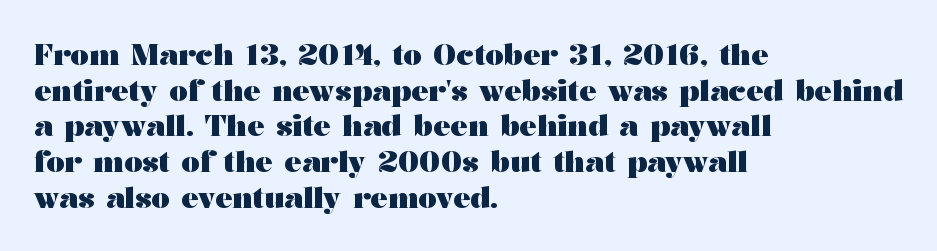
Q: Is the text bold? A: Yes.
Q: Is the text italic (slanted)? A: No, it is upright.
Q: Is the typeface a serif or a sans-serif typeface? A: Serif.
Q: Is the text underlined? A: No.
Q: How is the paragraph aligned? A: Left-aligned.
Q: Is the spacing between letters normal or unusually wide? A: Normal.
Q: Width (condensed, normal, or wide)? A: Wide.
Q: Stroke contrast? A: Medium.
Q: x-height? A: Medium.
Q: Monospaced? A: No.
